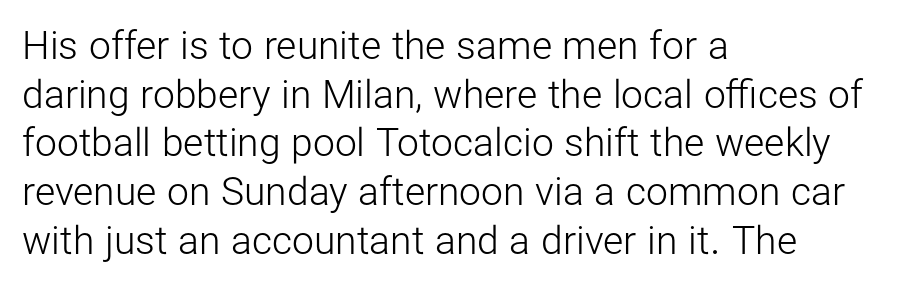
The image shows 39 px light sans-serif type, upright; set left-aligned, normal line spacing (1.25x), normal letter spacing, not underlined; low stroke contrast and a medium x-height.
